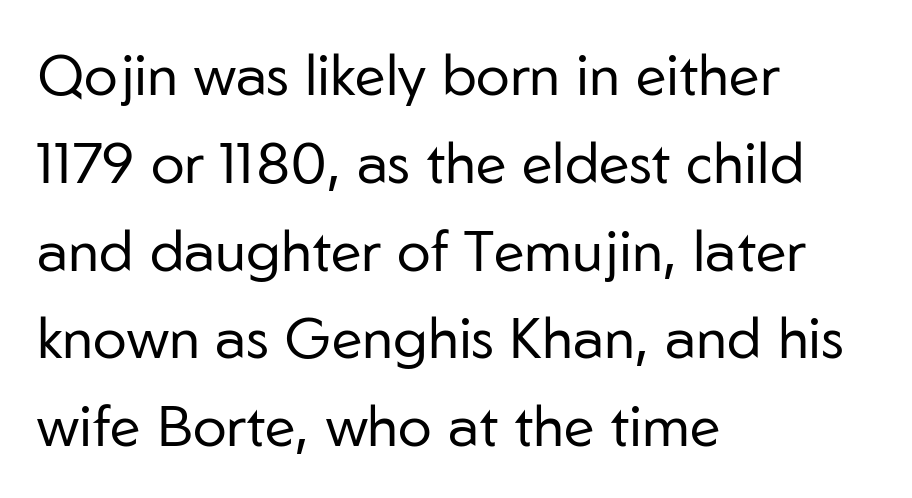
{"serif": "no", "italic": "no", "bold": "no", "weight": "regular", "width": "normal", "stroke_contrast": "low", "x_height": "medium", "monospaced": "no", "underline": "no", "align": "left", "line_spacing": "normal", "line_spacing_ratio": 1.54, "letter_spacing": "normal", "letter_spacing_em": 0.0, "glyph_px": 57}
